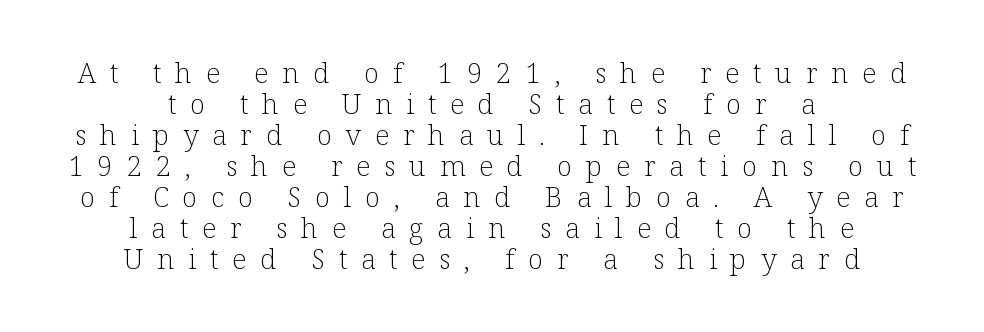
{"serif": "yes", "italic": "no", "bold": "no", "weight": "light", "width": "normal", "stroke_contrast": "low", "x_height": "medium", "monospaced": "no", "underline": "no", "align": "center", "line_spacing": "tight", "line_spacing_ratio": 1.11, "letter_spacing": "wide", "letter_spacing_em": 0.49, "glyph_px": 28}
